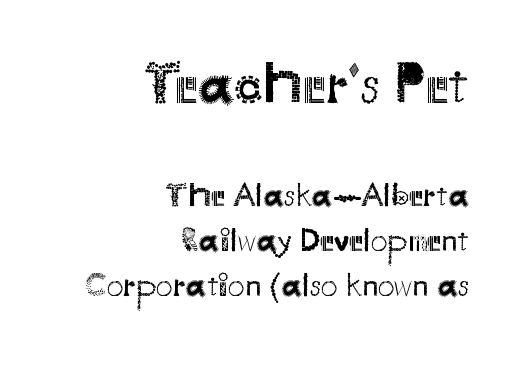
Q: Is the text bold? A: No.
Q: Is the text italic (slanted)? A: No, it is upright.
Q: Is the typeface a serif or a sans-serif typeface? A: Sans-serif.
Q: Is the text underlined? A: No.
Q: How is the paragraph aligned? A: Right-aligned.
Q: Is the spacing between letters normal or unusually wide? A: Normal.
Q: Is the spacing between lines tight, normal or loose? A: Normal.
Q: Which block of text is set in a larger size, the first (top) or the second (bottom)? A: The first (top) one.
Q: Width (condensed, normal, or wide)? A: Normal.
Q: Stroke contrast? A: Medium.
Q: x-height? A: Small.
Q: Monospaced? A: No.
